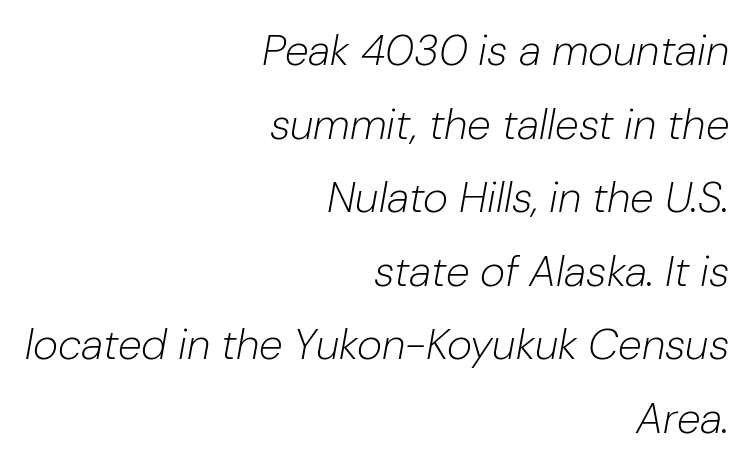
The image shows 43 px light type, italic (leaning right); set right-aligned, line spacing 1.71x, normal letter spacing, not underlined; low stroke contrast and a medium x-height.
